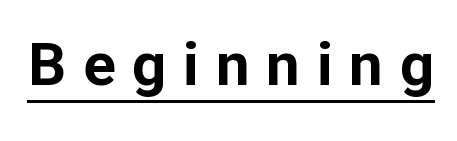
The image shows 60 px bold sans-serif type, upright; set unusually wide letter spacing (+0.28 em), underlined; low stroke contrast and a medium x-height.
